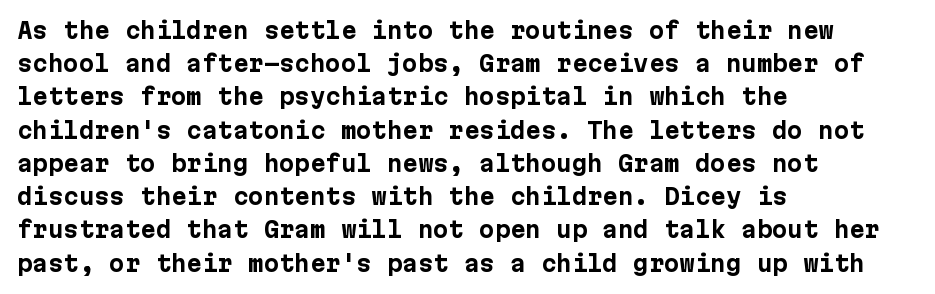
{"italic": "no", "bold": "yes", "underline": "no", "align": "left", "line_spacing": "normal", "line_spacing_ratio": 1.51, "letter_spacing": "normal", "letter_spacing_em": 0.0, "glyph_px": 22}
